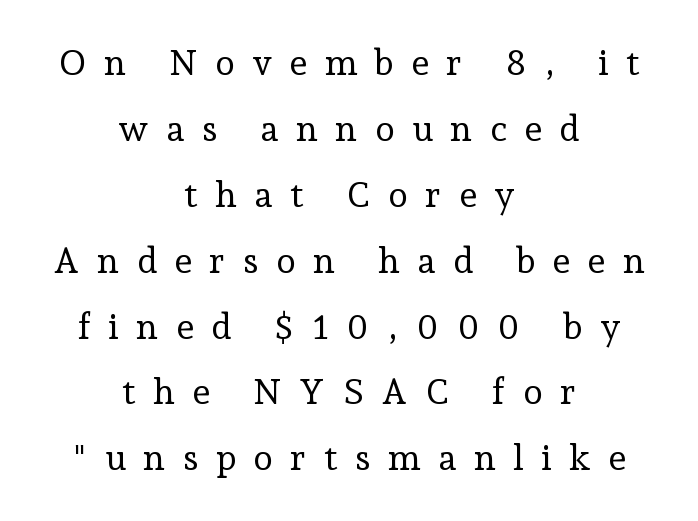
{"serif": "yes", "italic": "no", "bold": "no", "weight": "regular", "width": "normal", "stroke_contrast": "low", "x_height": "medium", "monospaced": "no", "underline": "no", "align": "center", "line_spacing_ratio": 1.83, "letter_spacing": "wide", "letter_spacing_em": 0.48, "glyph_px": 36}
